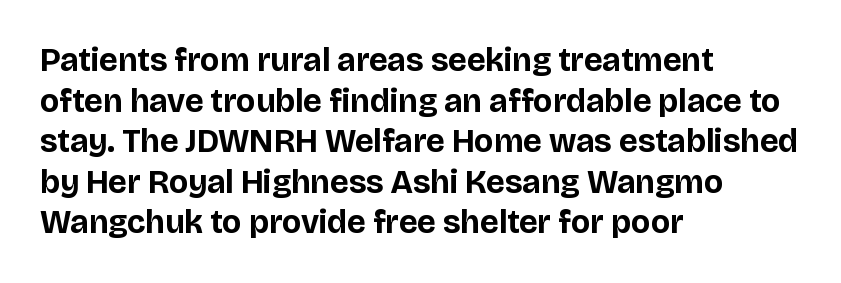
The image shows 33 px bold sans-serif type, upright; set left-aligned, line spacing 1.23x, normal letter spacing, not underlined; low stroke contrast and a large x-height.
